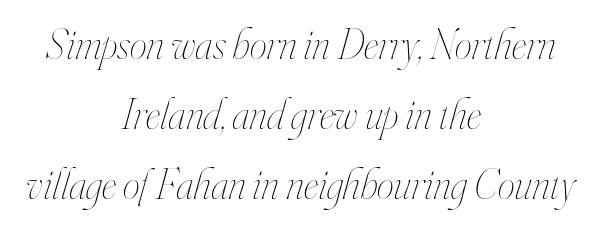
{"italic": "yes", "lean": "right", "slant_degrees": 16, "bold": "no", "weight": "thin", "width": "condensed", "stroke_contrast": "high", "x_height": "small", "monospaced": "no", "underline": "no", "align": "center", "line_spacing": "normal", "line_spacing_ratio": 1.63, "letter_spacing": "normal", "letter_spacing_em": 0.0, "glyph_px": 43}
